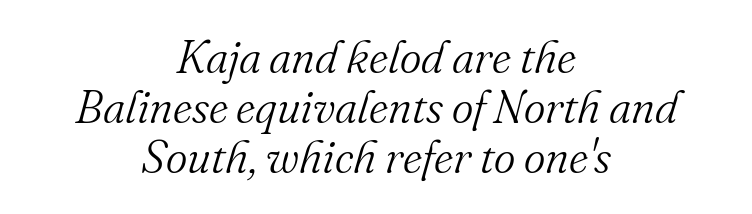
Q: Is the text bold? A: No.
Q: Is the text italic (slanted)? A: Yes, it leans right by about 16 degrees.
Q: Is the typeface a serif or a sans-serif typeface? A: Serif.
Q: Is the text underlined? A: No.
Q: How is the paragraph aligned? A: Centered.
Q: Is the spacing between letters normal or unusually wide? A: Normal.
Q: Is the spacing between lines tight, normal or loose? A: Tight.
Q: Width (condensed, normal, or wide)? A: Normal.
Q: Stroke contrast? A: Medium.
Q: x-height? A: Small.
Q: Monospaced? A: No.
